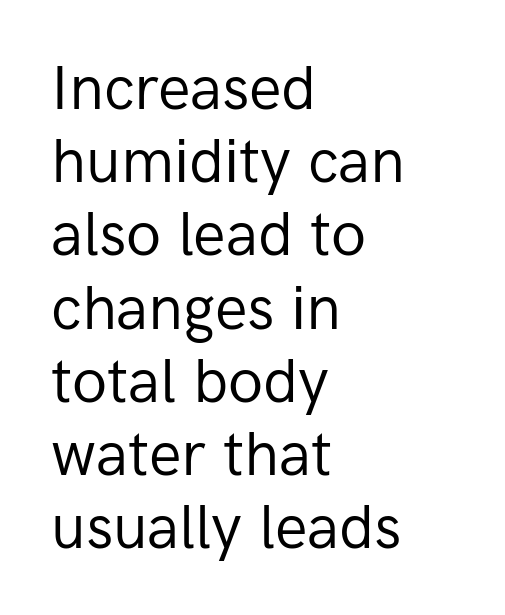
Q: Is the text bold? A: No.
Q: Is the text italic (slanted)? A: No, it is upright.
Q: Is the typeface a serif or a sans-serif typeface? A: Sans-serif.
Q: Is the text underlined? A: No.
Q: How is the paragraph aligned? A: Left-aligned.
Q: Is the spacing between letters normal or unusually wide? A: Normal.
Q: Width (condensed, normal, or wide)? A: Normal.
Q: Stroke contrast? A: Low.
Q: x-height? A: Medium.
Q: Monospaced? A: No.
